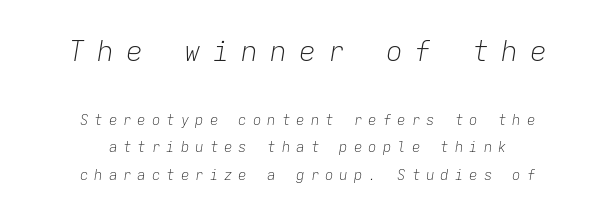
The rag falls on both sides of this text block equally. You could fit nearly another row in the gap between these rows. The more generous point size was reserved for the upper chunk. Look at the tracking — it's clearly loosened, letters drifting apart. The font sits on the lighter half of the weight spectrum, regular included.
